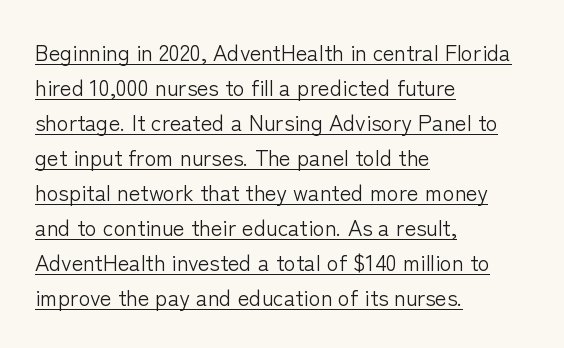
The image shows 22 px text type, upright; set left-aligned, normal line spacing (1.59x), normal letter spacing, underlined.
